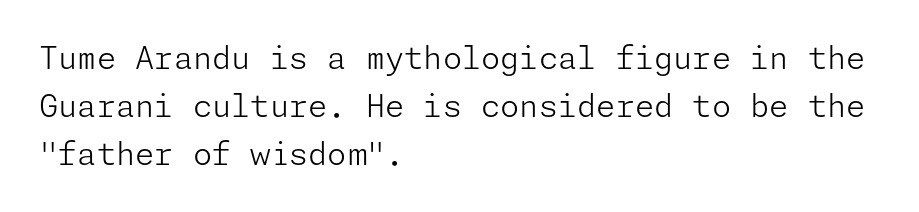
{"serif": "no", "italic": "no", "bold": "no", "weight": "light", "width": "normal", "stroke_contrast": "low", "x_height": "medium", "underline": "no", "align": "left", "line_spacing": "normal", "line_spacing_ratio": 1.55, "letter_spacing": "normal", "letter_spacing_em": 0.0, "glyph_px": 31}
